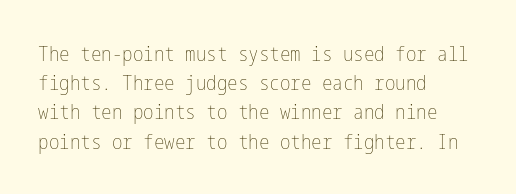
Tracking here is standard; glyphs follow each other at the usual distance. Heft: none added — not bold. These lines are set flush left with a ragged right edge. The letters stand straight up with perfectly vertical stems. Has an underline been added? It has not.
